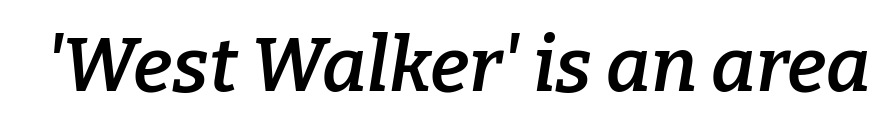
Posture: slanted. Typographically, this falls in the serif category. This sample has the flowing, uneven cadence of proportional lettering. Short note: letters normally spaced. The font is running at a semibold setting, under full bold. Only glyphs here, with clear space below each row.
